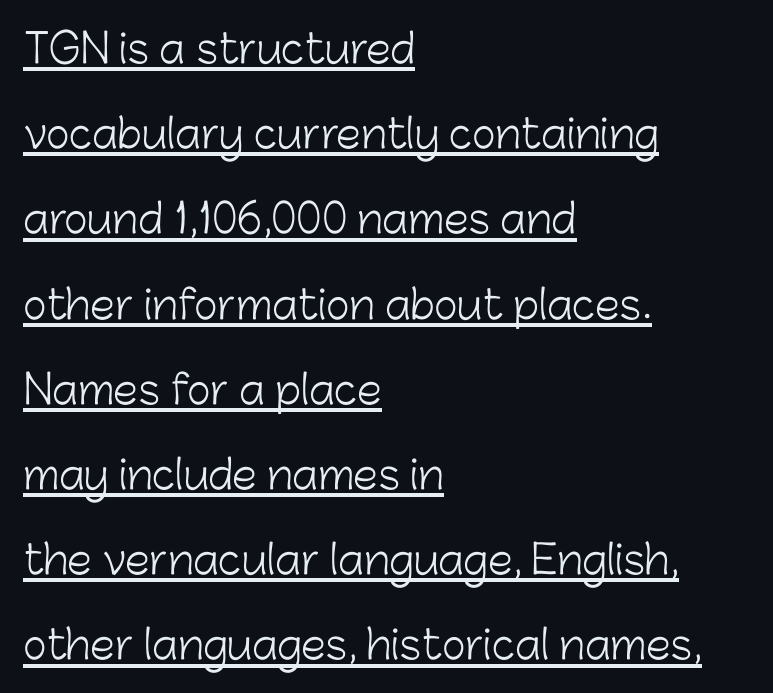
Q: Is the text bold? A: No.
Q: Is the text italic (slanted)? A: No, it is upright.
Q: Is the typeface a serif or a sans-serif typeface? A: Sans-serif.
Q: Is the text underlined? A: Yes.
Q: How is the paragraph aligned? A: Left-aligned.
Q: Is the spacing between letters normal or unusually wide? A: Normal.
Q: Is the spacing between lines tight, normal or loose? A: Loose.
Q: Width (condensed, normal, or wide)? A: Normal.
Q: Stroke contrast? A: Low.
Q: x-height? A: Medium.
Q: Monospaced? A: No.
